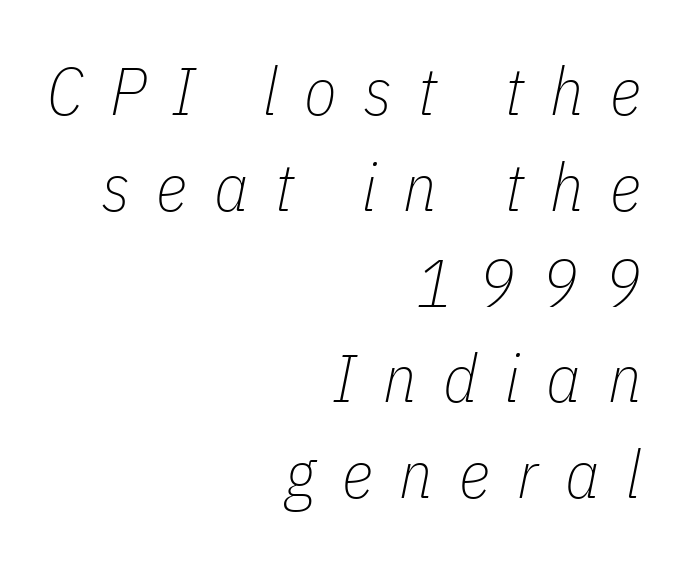
{"italic": "yes", "lean": "right", "slant_degrees": 11, "bold": "no", "weight": "thin", "width": "condensed", "stroke_contrast": "low", "x_height": "medium", "monospaced": "no", "underline": "no", "align": "right", "line_spacing": "normal", "line_spacing_ratio": 1.43, "letter_spacing": "wide", "letter_spacing_em": 0.4, "glyph_px": 67}
